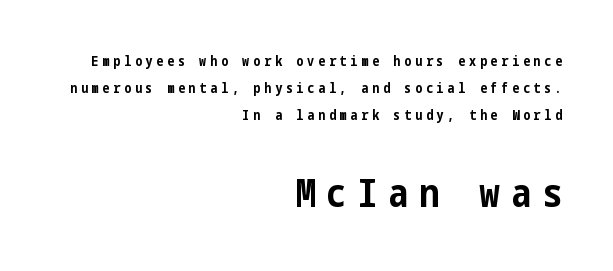
The image shows 40 px bold, condensed sans-serif type, upright; set right-aligned, loose line spacing (1.94x), unusually wide letter spacing (+0.27 em), not underlined; the second (bottom) block is 2.86x larger; low stroke contrast and a medium x-height.
